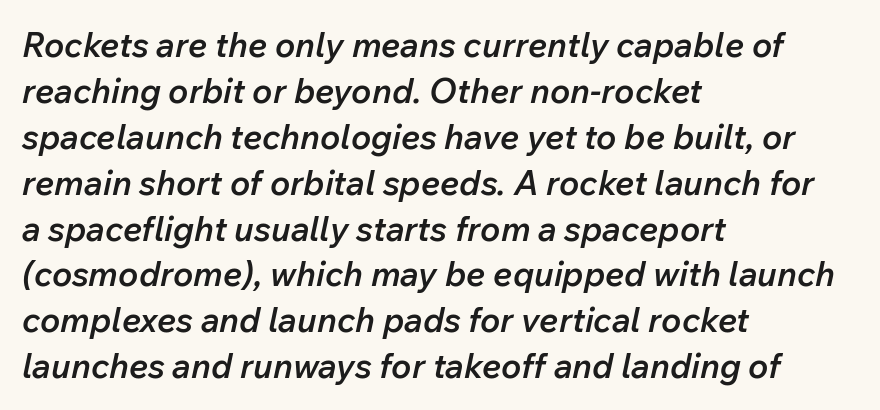
Q: Is the text bold? A: Semi-bold.
Q: Is the text italic (slanted)? A: Yes, it leans right by about 12 degrees.
Q: Is the text underlined? A: No.
Q: How is the paragraph aligned? A: Left-aligned.
Q: Is the spacing between letters normal or unusually wide? A: Normal.
Q: Is the spacing between lines tight, normal or loose? A: Normal.
Q: Width (condensed, normal, or wide)? A: Normal.
Q: Stroke contrast? A: Low.
Q: x-height? A: Medium.
Q: Monospaced? A: No.
